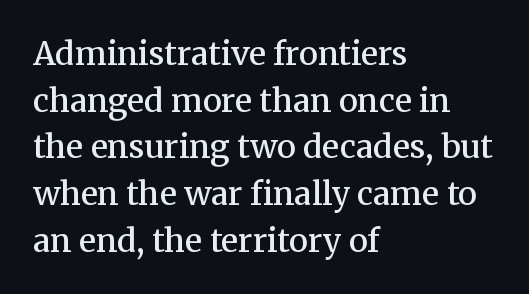
Q: Is the text bold? A: Semi-bold.
Q: Is the text italic (slanted)? A: No, it is upright.
Q: Is the typeface a serif or a sans-serif typeface? A: Serif.
Q: Is the text underlined? A: No.
Q: How is the paragraph aligned? A: Left-aligned.
Q: Is the spacing between letters normal or unusually wide? A: Normal.
Q: Is the spacing between lines tight, normal or loose? A: Normal.
Q: Width (condensed, normal, or wide)? A: Normal.
Q: Stroke contrast? A: Medium.
Q: x-height? A: Medium.
Q: Monospaced? A: No.
